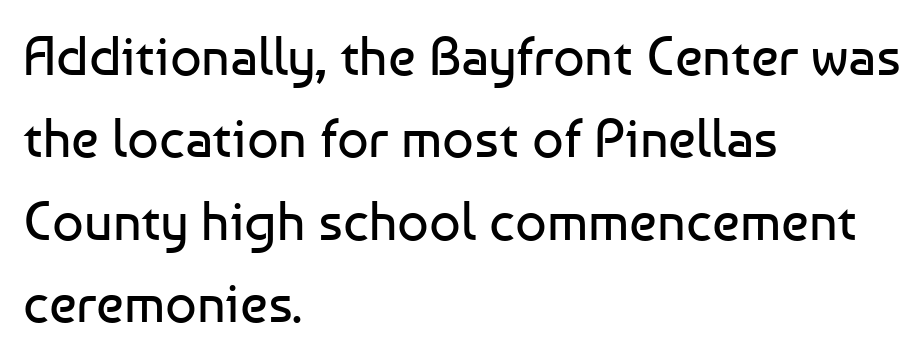
The image shows 55 px regular-weight sans-serif type, upright; set left-aligned, normal line spacing (1.5x), normal letter spacing, not underlined; low stroke contrast and a medium x-height.
